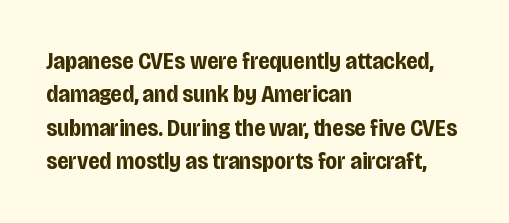
Q: Is the text bold? A: Yes.
Q: Is the text italic (slanted)? A: No, it is upright.
Q: Is the text underlined? A: No.
Q: How is the paragraph aligned? A: Left-aligned.
Q: Is the spacing between letters normal or unusually wide? A: Normal.
Q: Is the spacing between lines tight, normal or loose? A: Normal.
